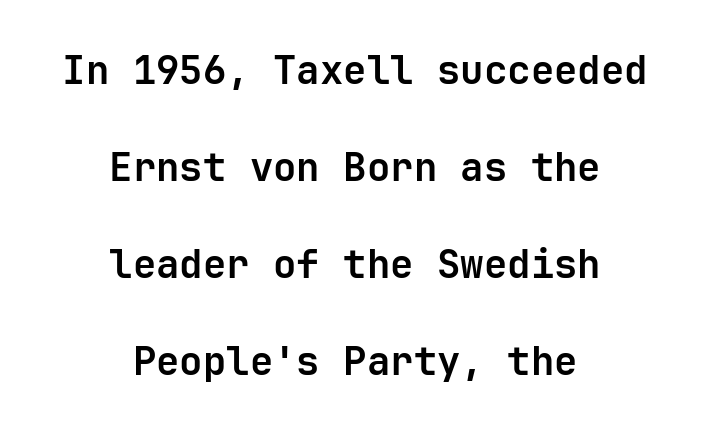
Q: Is the text bold? A: Yes.
Q: Is the text italic (slanted)? A: No, it is upright.
Q: Is the typeface a serif or a sans-serif typeface? A: Sans-serif.
Q: Is the text underlined? A: No.
Q: How is the paragraph aligned? A: Centered.
Q: Is the spacing between letters normal or unusually wide? A: Normal.
Q: Is the spacing between lines tight, normal or loose? A: Loose.
Q: Width (condensed, normal, or wide)? A: Normal.
Q: Stroke contrast? A: Low.
Q: x-height? A: Medium.
Q: Monospaced? A: Yes.
